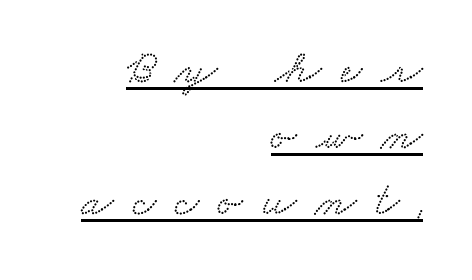
Q: Is the typeface a serif or a sans-serif typeface? A: Serif.
Q: Is the text underlined? A: Yes.
Q: How is the paragraph aligned? A: Right-aligned.
Q: Is the spacing between letters normal or unusually wide? A: Unusually wide.
Q: Is the spacing between lines tight, normal or loose? A: Normal.
Q: Width (condensed, normal, or wide)? A: Wide.
Q: Stroke contrast? A: Low.
Q: x-height? A: Small.
Q: Monospaced? A: No.
